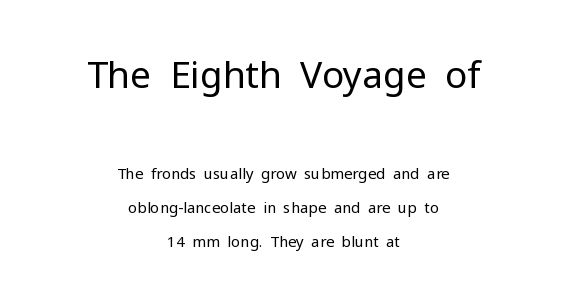
The image shows 37 px regular-weight sans-serif type, upright; set centered, loose line spacing (2.26x), normal letter spacing, not underlined; the first (top) block is 2.47x larger; low stroke contrast and a medium x-height.
